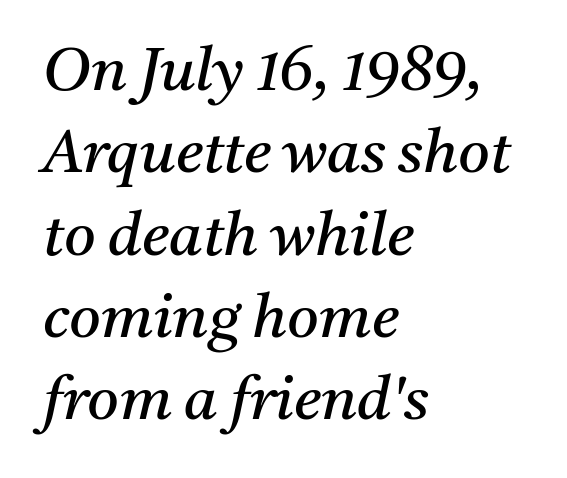
{"serif": "yes", "italic": "yes", "lean": "right", "slant_degrees": 11, "bold": "no", "weight": "regular", "width": "normal", "stroke_contrast": "medium", "x_height": "medium", "monospaced": "no", "underline": "no", "align": "left", "line_spacing": "normal", "line_spacing_ratio": 1.35, "letter_spacing": "normal", "letter_spacing_em": 0.0, "glyph_px": 61}
